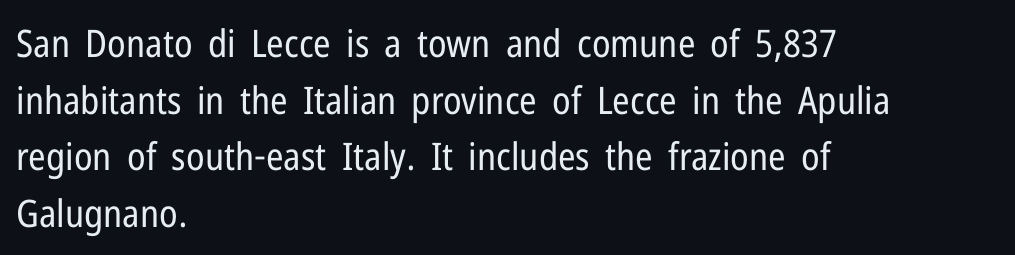
All the whitespace from short lines collects on the right. Unbolded letterforms with no extra heft. What kind of face is this? One without serifs — a sans. A clean baseline with only descenders dipping below it.
